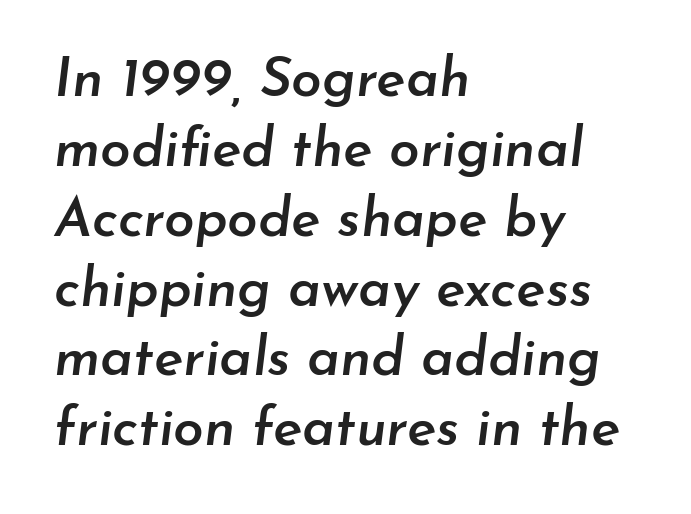
The image shows 55 px semibold type, italic (leaning right); set left-aligned, normal line spacing (1.27x), normal letter spacing, not underlined; low stroke contrast and a small x-height.
